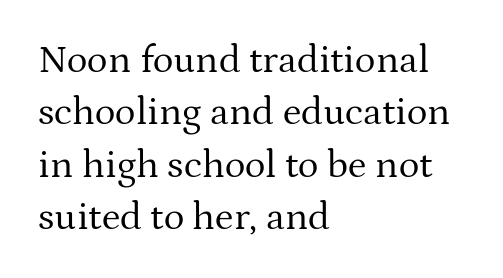
{"serif": "yes", "italic": "no", "bold": "no", "weight": "regular", "width": "normal", "stroke_contrast": "medium", "x_height": "medium", "monospaced": "no", "underline": "no", "align": "left", "line_spacing": "normal", "line_spacing_ratio": 1.34, "letter_spacing": "normal", "letter_spacing_em": 0.0, "glyph_px": 39}
